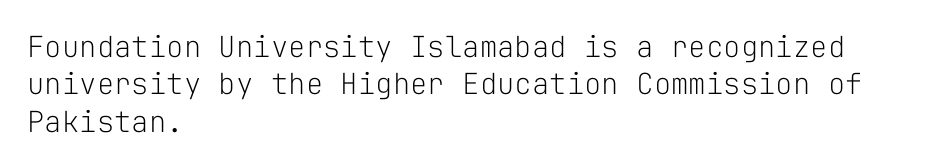
{"serif": "no", "italic": "no", "bold": "no", "weight": "light", "width": "normal", "stroke_contrast": "low", "x_height": "medium", "monospaced": "yes", "underline": "no", "align": "left", "line_spacing": "normal", "line_spacing_ratio": 1.29, "letter_spacing": "normal", "letter_spacing_em": 0.0, "glyph_px": 29}
